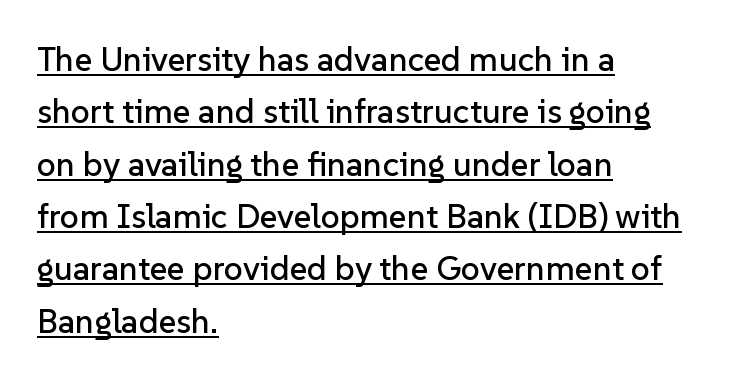
Leading: standard. These lines are rendered in a variable-pitch font. The letters carry no serifs — their stems end cleanly without finishing strokes. The gaps between neighbouring characters are ordinary and unremarkable. Underline: present.
